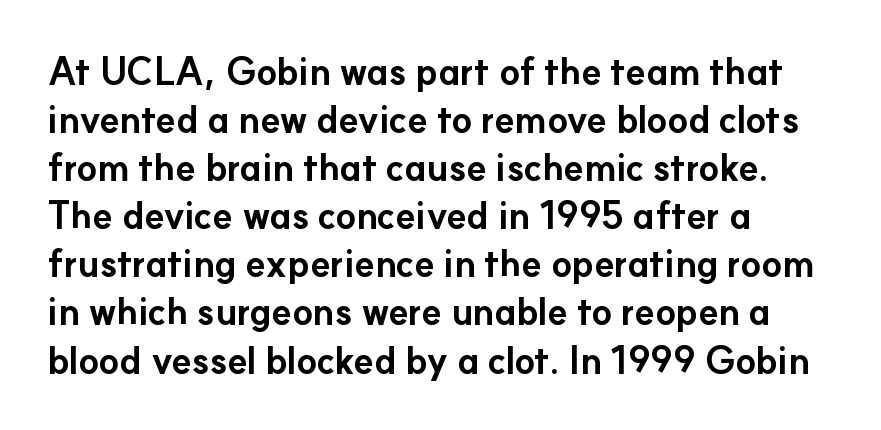
{"serif": "no", "italic": "no", "bold": "yes", "weight": "bold", "width": "normal", "stroke_contrast": "low", "x_height": "small", "monospaced": "no", "underline": "no", "align": "left", "line_spacing": "normal", "line_spacing_ratio": 1.3, "letter_spacing": "normal", "letter_spacing_em": 0.0, "glyph_px": 37}
